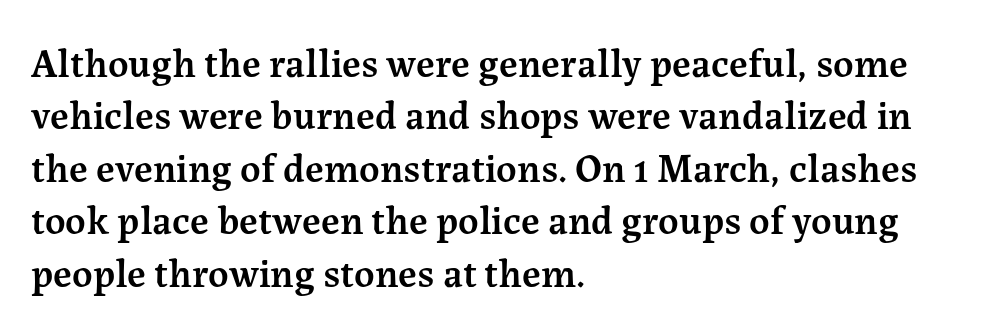
Proportional: the letters do not fall into vertical columns. Every character sits straight up, as roman type does. Semibold letterforms, between regular and bold. A typesetter would label this face a serif.
